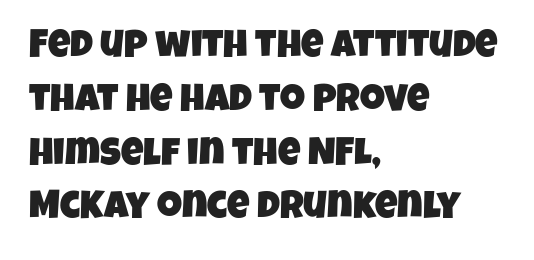
The text block is weighted toward the left margin, trailing off unevenly rightward. Descender tails drop into unmarked territory. The face used here is proportionally spaced, like ordinary book or web type. The face used here is rendered with its standard letterfit. A typesetter would label this face a sans.
